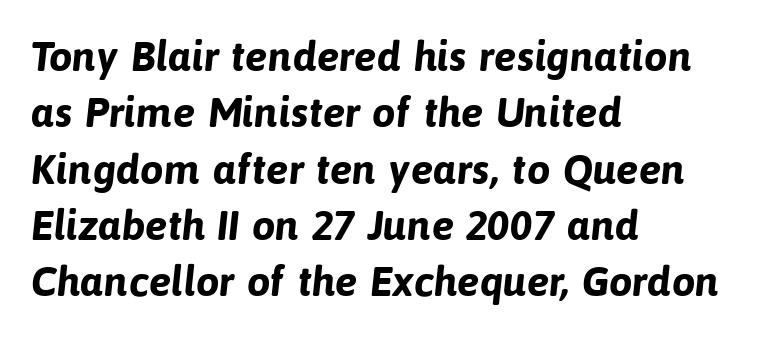
Vertical spacing — default. You could call the tracking neutral — neither tight nor loose. The passage shown is typed in a proportional face where columns would drift. The compositor pushed each line to the left boundary.
